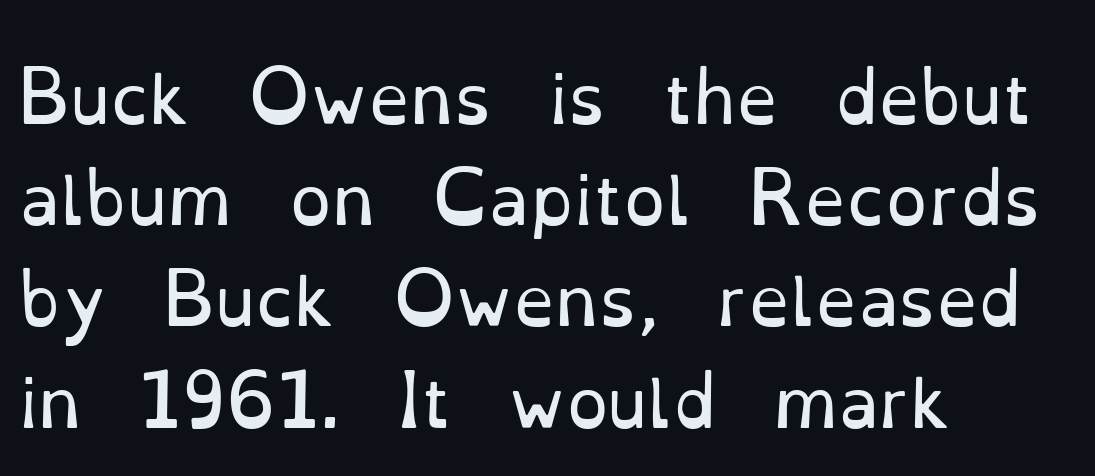
Q: Is the text bold? A: No.
Q: Is the text italic (slanted)? A: No, it is upright.
Q: Is the typeface a serif or a sans-serif typeface? A: Serif.
Q: Is the text underlined? A: No.
Q: How is the paragraph aligned? A: Left-aligned.
Q: Is the spacing between letters normal or unusually wide? A: Normal.
Q: Is the spacing between lines tight, normal or loose? A: Normal.
Q: Width (condensed, normal, or wide)? A: Normal.
Q: Stroke contrast? A: Low.
Q: x-height? A: Small.
Q: Monospaced? A: No.
